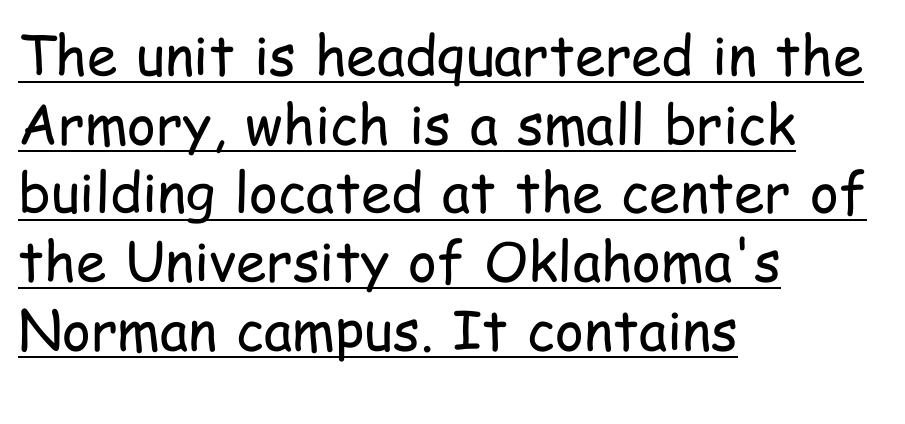
The image shows 55 px regular-weight, condensed sans-serif type, upright; set left-aligned, normal line spacing (1.25x), normal letter spacing, underlined; low stroke contrast and a medium x-height.
